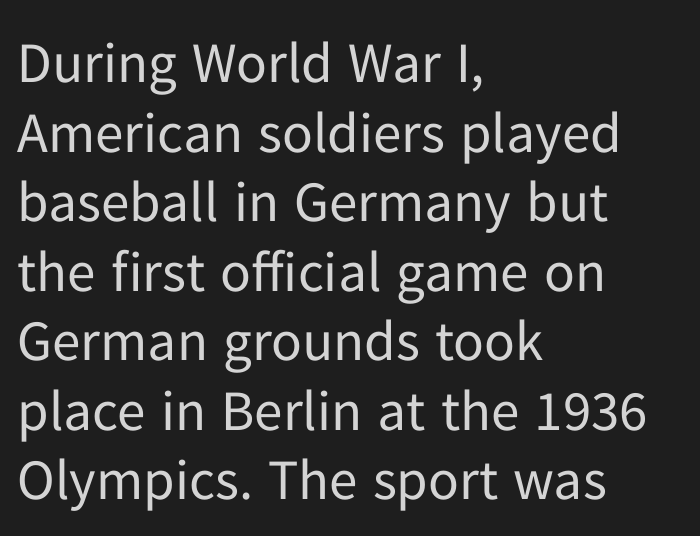
This rendering leaves character spacing at its baseline value. The strip under each line holds only bare page. No chunkiness to these letters — they're not bold. The characters display no serif detailing; their extremities are plain. Designer's note — italics off, roman on. A student would call this left alignment; a typographer would say flush left, rag right.
